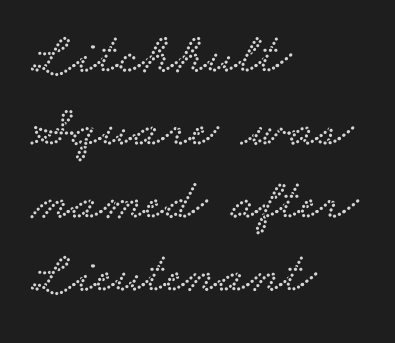
{"serif": "yes", "width": "wide", "stroke_contrast": "low", "x_height": "small", "monospaced": "no", "underline": "no", "align": "left", "line_spacing": "normal", "line_spacing_ratio": 1.26, "letter_spacing": "normal", "letter_spacing_em": 0.0, "glyph_px": 58}
